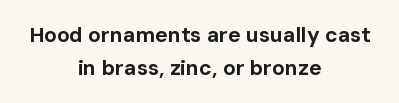
The image shows 21 px bold type, upright; set centered, normal line spacing (1.56x), normal letter spacing, not underlined.
